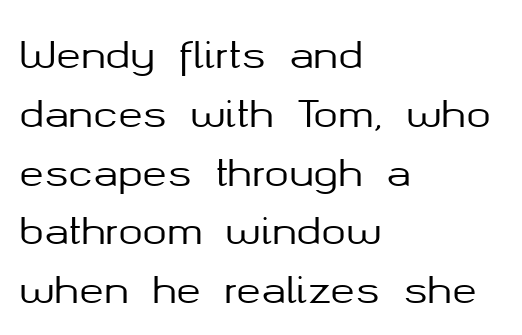
The lettering stays uniformly vertical, giving the passage a roman look. Normally led — the rows are evenly, conventionally spaced. The paragraph has a hard left edge and a soft right edge. Spacing verdict: proportional, widths tailored to each character. The type family on display is of the sans-serif kind. The passage shown is not underscored anywhere.
